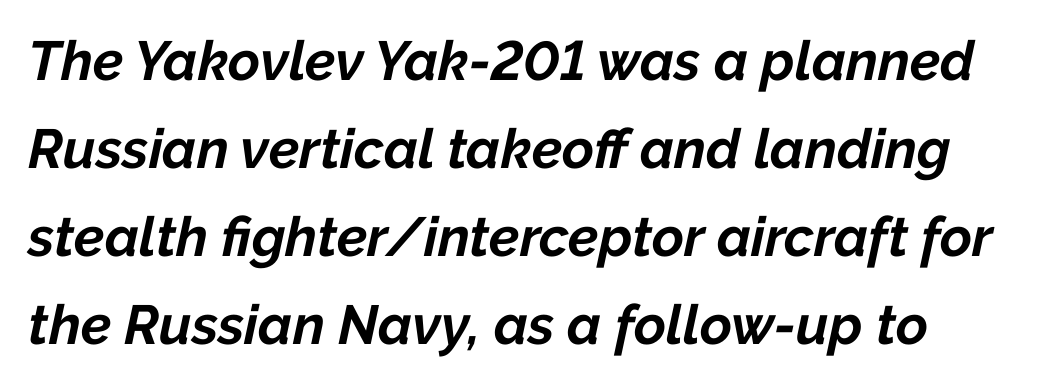
Q: Is the text bold? A: Yes.
Q: Is the text italic (slanted)? A: Yes, it leans right by about 12 degrees.
Q: Is the text underlined? A: No.
Q: Is the spacing between letters normal or unusually wide? A: Normal.
Q: Is the spacing between lines tight, normal or loose? A: Normal.
Q: Width (condensed, normal, or wide)? A: Normal.
Q: Stroke contrast? A: Low.
Q: x-height? A: Medium.
Q: Monospaced? A: No.
